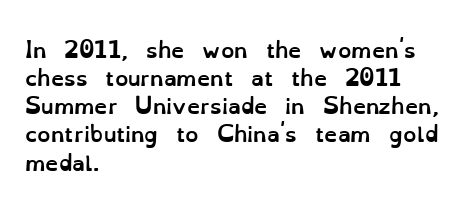
The image shows 21 px bold type, upright; set left-aligned, normal line spacing (1.34x), normal letter spacing, not underlined.
